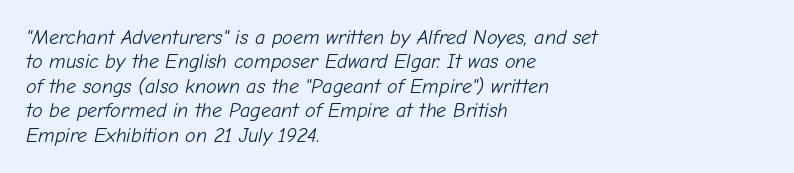
Stroke thickness stays within the range of a standard reading face or lighter. There's an unmistakable incline to the writing here. Spacing between characters is what you'd get straight out of the box. The rag falls on the right side of this text block. Descender tails drop into unmarked territory.
